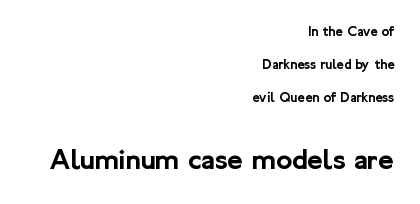
Is the lower block the larger one? Yes — the lower block carries the bigger type. Posture: vertical. Horizontally, the lines are justified to the trailing edge only. Glyph-to-glyph distance matches everyday printed text. You could not count columns in this text — the font is proportionally spaced.
